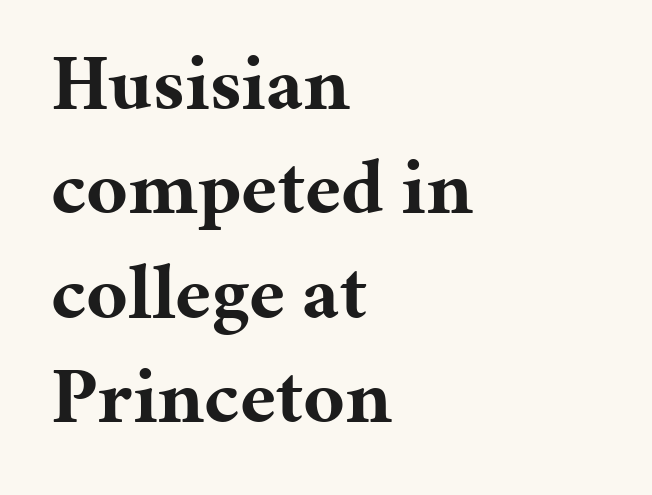
Q: Is the text bold? A: Yes.
Q: Is the text italic (slanted)? A: No, it is upright.
Q: Is the typeface a serif or a sans-serif typeface? A: Serif.
Q: Is the text underlined? A: No.
Q: How is the paragraph aligned? A: Left-aligned.
Q: Is the spacing between letters normal or unusually wide? A: Normal.
Q: Is the spacing between lines tight, normal or loose? A: Normal.
Q: Width (condensed, normal, or wide)? A: Normal.
Q: Stroke contrast? A: Medium.
Q: x-height? A: Medium.
Q: Monospaced? A: No.
